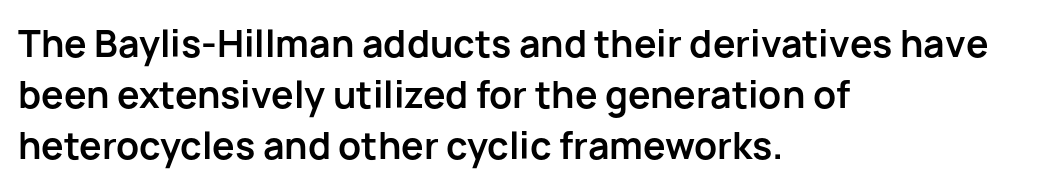
{"serif": "no", "italic": "no", "bold": "yes", "weight": "bold", "width": "normal", "stroke_contrast": "low", "x_height": "medium", "monospaced": "no", "underline": "no", "align": "left", "line_spacing": "normal", "line_spacing_ratio": 1.42, "letter_spacing": "normal", "letter_spacing_em": 0.0, "glyph_px": 36}
